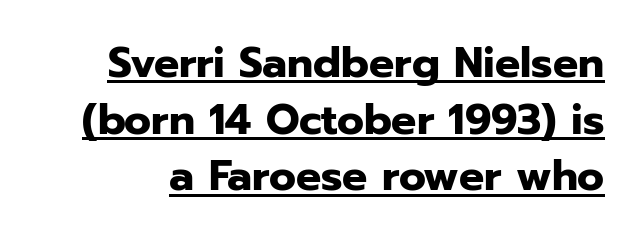
Q: Is the text bold? A: Yes.
Q: Is the text italic (slanted)? A: No, it is upright.
Q: Is the typeface a serif or a sans-serif typeface? A: Sans-serif.
Q: Is the text underlined? A: Yes.
Q: Is the spacing between letters normal or unusually wide? A: Normal.
Q: Is the spacing between lines tight, normal or loose? A: Normal.
Q: Width (condensed, normal, or wide)? A: Normal.
Q: Stroke contrast? A: Low.
Q: x-height? A: Medium.
Q: Monospaced? A: No.
